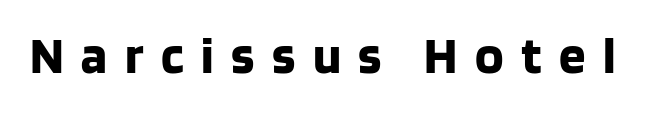
{"serif": "no", "italic": "no", "bold": "yes", "weight": "bold", "width": "normal", "stroke_contrast": "low", "x_height": "large", "monospaced": "no", "underline": "no", "letter_spacing": "wide", "letter_spacing_em": 0.33, "glyph_px": 53}
